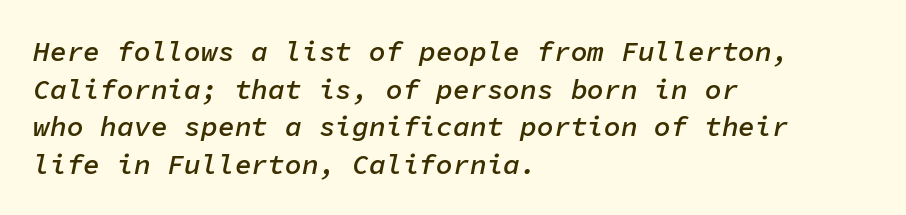
The image shows 28 px semibold type, italic (leaning right), monospaced; set left-aligned, normal line spacing (1.34x), normal letter spacing, not underlined; low stroke contrast and a medium x-height.
